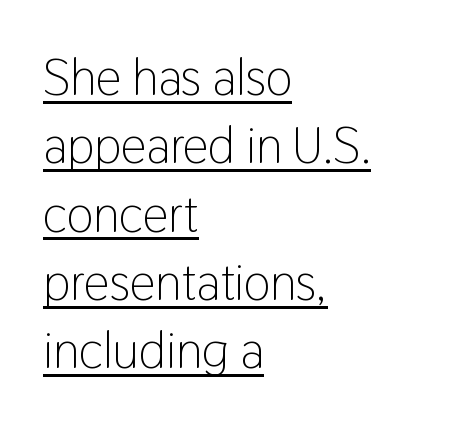
Q: Is the text bold? A: No.
Q: Is the text italic (slanted)? A: No, it is upright.
Q: Is the typeface a serif or a sans-serif typeface? A: Sans-serif.
Q: Is the text underlined? A: Yes.
Q: How is the paragraph aligned? A: Left-aligned.
Q: Is the spacing between letters normal or unusually wide? A: Normal.
Q: Is the spacing between lines tight, normal or loose? A: Normal.
Q: Width (condensed, normal, or wide)? A: Condensed.
Q: Stroke contrast? A: Low.
Q: x-height? A: Medium.
Q: Monospaced? A: No.
